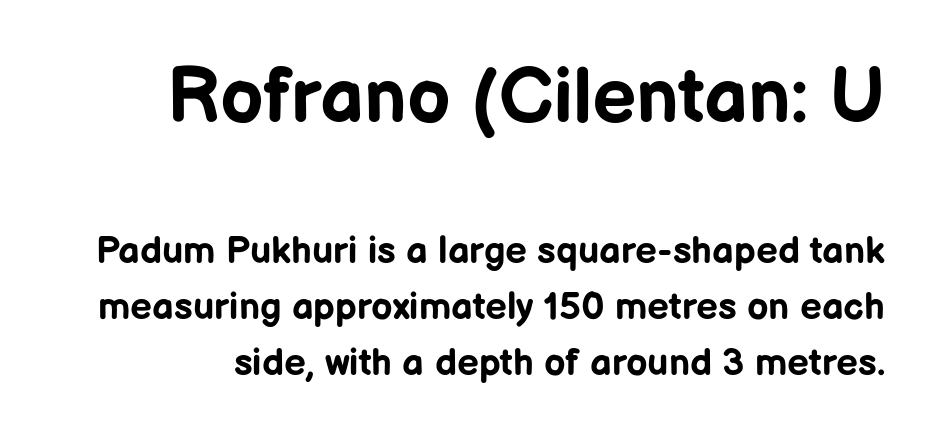
No extra tracking has been applied to these lines. Quick note: not italic, upright. Compared with typical paragraphs, the rows here are spaced about the same. Bold? Absolutely — the strokes are thick and heavy. Note: larger setting up top, smaller setting below.
